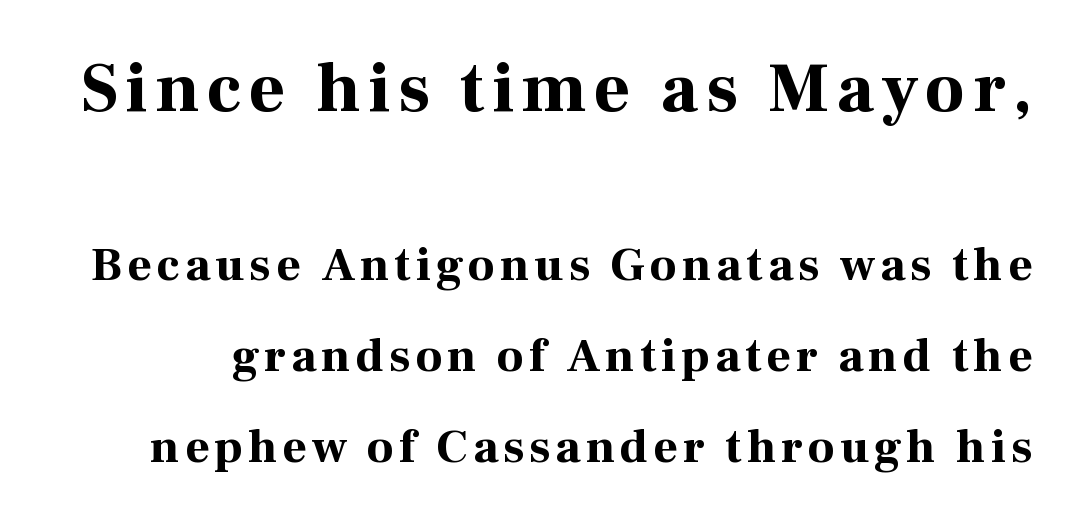
Caption: bold face, heavy strokes. The specimen omits any rule beneath the text block's lines. The characters display serif detailing at their extremities. The letters advance in unequal steps, a hallmark of proportional type. Ordinary non-slanted type is in use. Which chunk is bigger? The first one — the top block dwarfs the bottom.
